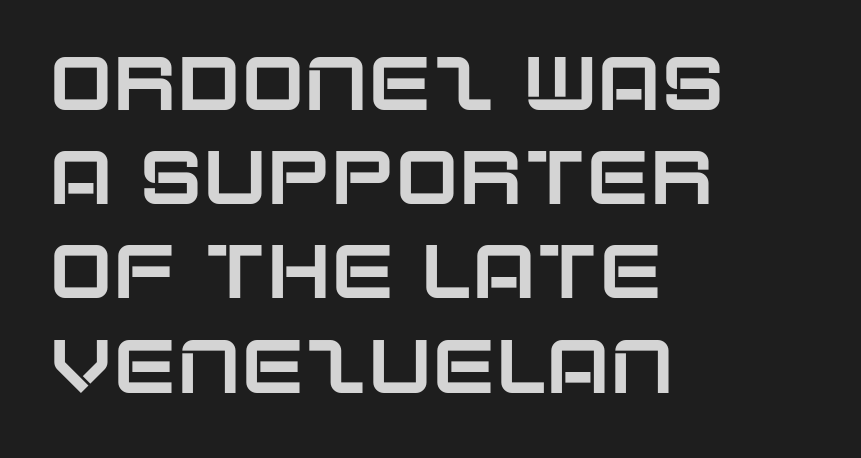
Q: Is the text italic (slanted)? A: No, it is upright.
Q: Is the typeface a serif or a sans-serif typeface? A: Sans-serif.
Q: Is the text underlined? A: No.
Q: How is the paragraph aligned? A: Left-aligned.
Q: Is the spacing between letters normal or unusually wide? A: Normal.
Q: Width (condensed, normal, or wide)? A: Normal.
Q: Stroke contrast? A: Low.
Q: x-height? A: Large.
Q: Monospaced? A: No.
